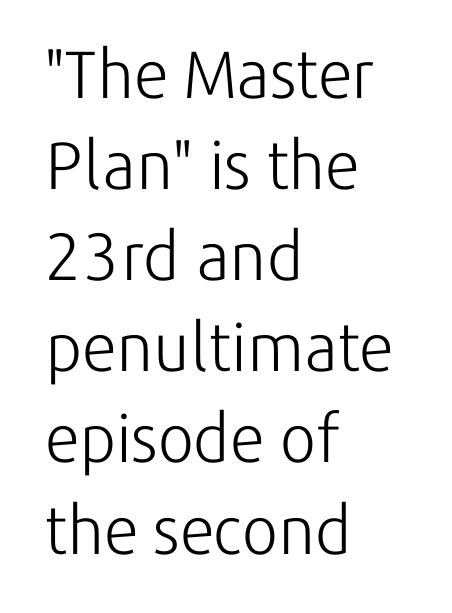
Serifs: no, the terminals of the letterforms are clean. Character widths vary here, with narrow letters taking less room than wide ones. The strokes are not fattened; the text isn't bold. The line texture is even and compact thanks to regular tracking. Horizontally, the lines are justified to the leading edge only.
